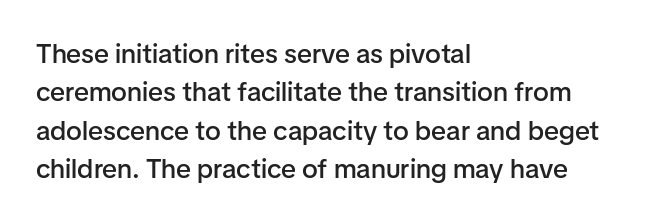
The lines in this sample share a left origin and differ only in where they stop. Does the leading feel generous? No, just average. Bare-footed words on every line. These lines were composed using upright roman letters.
